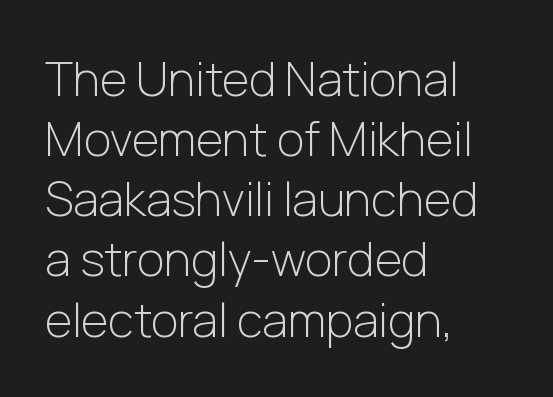
Posture: vertical. Only glyphs here, with clear space below each row. Tracking here is standard; glyphs follow each other at the usual distance. Varying glyph widths throughout — classic text-font behaviour.
